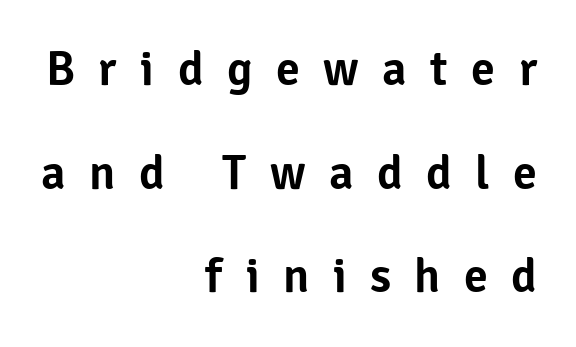
The image shows 48 px sans-serif type, upright; set right-aligned, loose line spacing (2.16x), unusually wide letter spacing (+0.49 em), not underlined; low stroke contrast and a medium x-height.
